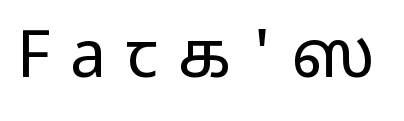
{"serif": "no", "italic": "no", "bold": "no", "weight": "regular", "width": "wide", "stroke_contrast": "low", "x_height": "medium", "monospaced": "no", "underline": "no", "letter_spacing": "wide", "letter_spacing_em": 0.3, "glyph_px": 65}
